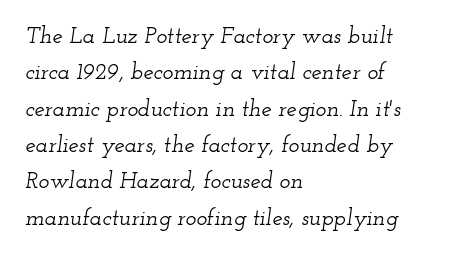
Underline: absent. One glance says typical: line gaps are just what's usual. Horizontal alignment here is leftward, the default for most running prose. You can tell it's italic because the verticals aren't actually vertical. Tracking here is standard; glyphs follow each other at the usual distance.
